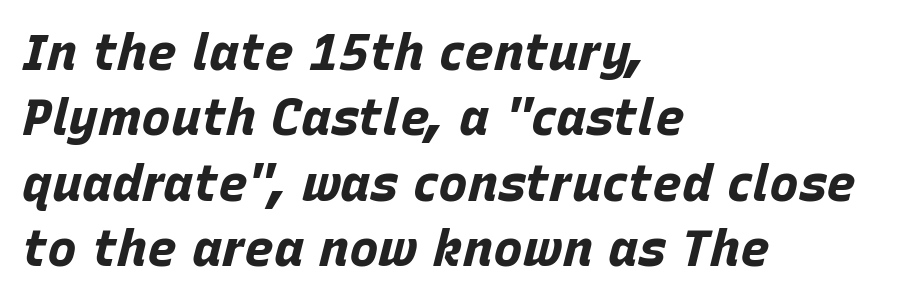
Q: Is the text bold? A: Yes.
Q: Is the text italic (slanted)? A: Yes, it leans right by about 15 degrees.
Q: Is the text underlined? A: No.
Q: How is the paragraph aligned? A: Left-aligned.
Q: Is the spacing between letters normal or unusually wide? A: Normal.
Q: Is the spacing between lines tight, normal or loose? A: Normal.
Q: Width (condensed, normal, or wide)? A: Normal.
Q: Stroke contrast? A: Low.
Q: x-height? A: Large.
Q: Monospaced? A: No.
